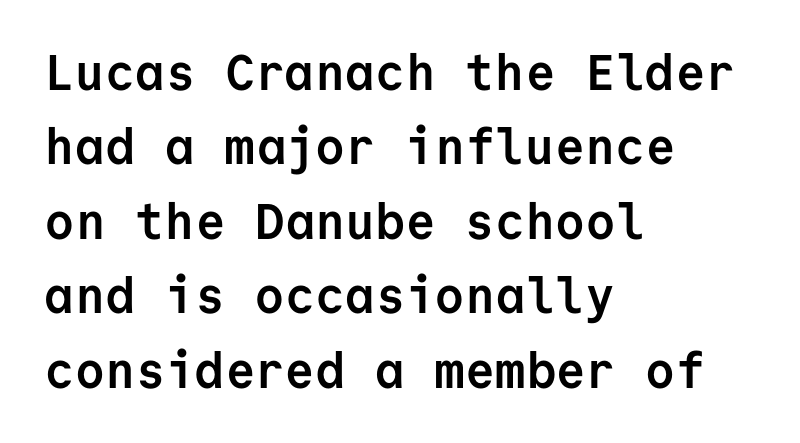
The image shows 50 px semibold sans-serif type, upright, monospaced; set left-aligned, normal line spacing (1.49x), normal letter spacing, not underlined; low stroke contrast and a medium x-height.
